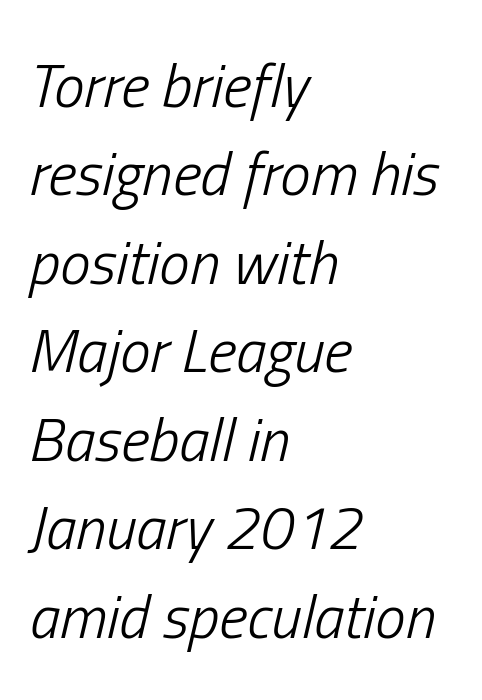
The image shows 61 px light, condensed type, italic (leaning right); set left-aligned, normal line spacing (1.45x), normal letter spacing, not underlined; low stroke contrast and a medium x-height.
